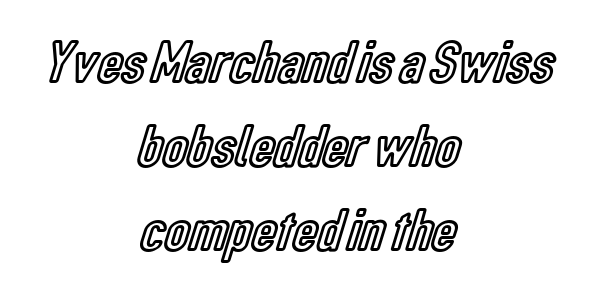
Just letters on the line, the space beneath them empty. The face used here is rendered with its standard letterfit. The rows are spaced the way most documents space them. Is the block centered? Yes — each line is placed symmetrically about the middle. This sample has the flowing, uneven cadence of proportional lettering.
